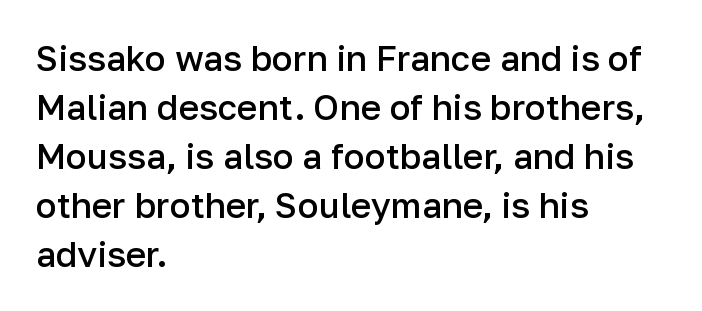
A sans-serif font was chosen for this passage. It's the straight-up-and-down kind of type. Each line starts at the same left margin while the right side varies. Each row of text sits above clean, open space. Compared with typical body copy, the letter spacing here is the same. Looks like regular typesetting: each glyph gets only the width it needs.
